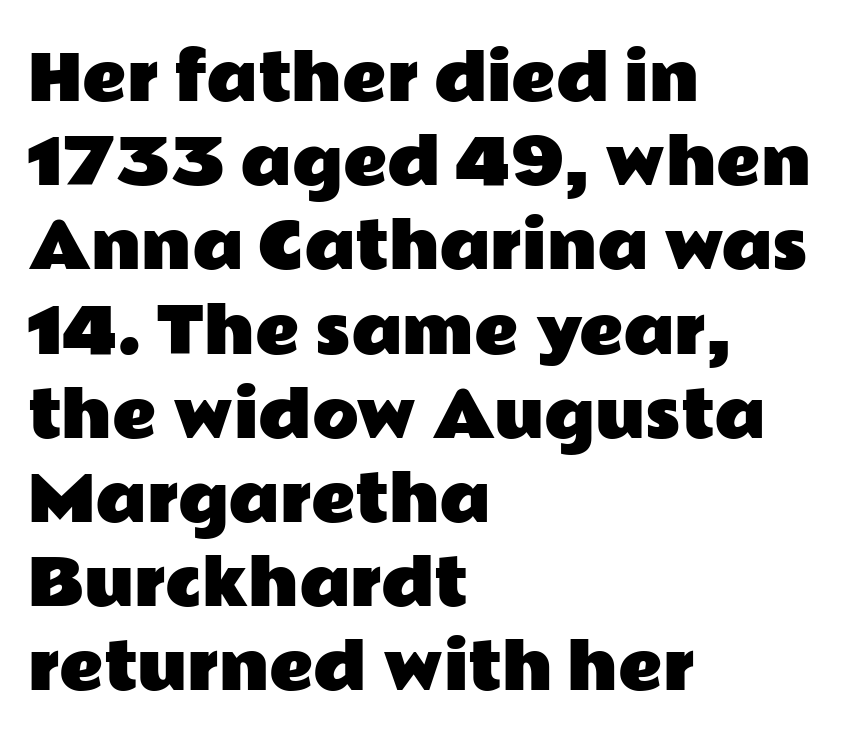
Q: Is the text italic (slanted)? A: No, it is upright.
Q: Is the typeface a serif or a sans-serif typeface? A: Sans-serif.
Q: Is the text underlined? A: No.
Q: How is the paragraph aligned? A: Left-aligned.
Q: Is the spacing between letters normal or unusually wide? A: Normal.
Q: Is the spacing between lines tight, normal or loose? A: Normal.
Q: Width (condensed, normal, or wide)? A: Wide.
Q: Stroke contrast? A: Low.
Q: x-height? A: Medium.
Q: Monospaced? A: No.
